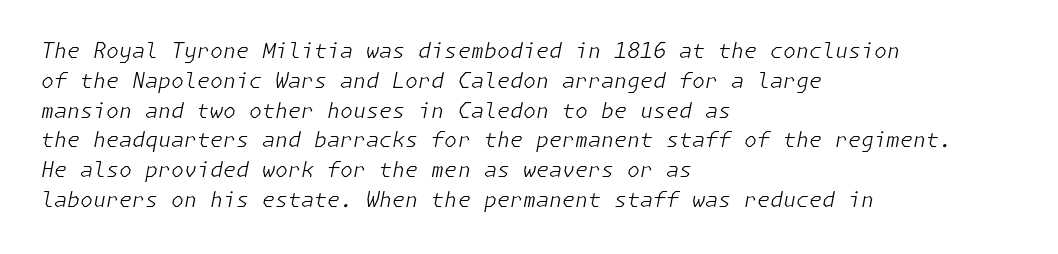
The image shows 21 px text type, italic (leaning right); set left-aligned, normal line spacing (1.42x), normal letter spacing, not underlined.
